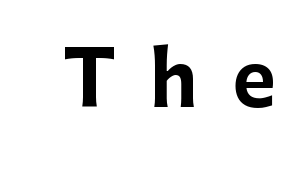
A typesetter would call this proportional, since set widths differ per character. Posture: upright roman. This is sans-serif lettering, the kind often seen on screens and signage. Heft: maximum for text — a bold. The letters are spread apart with noticeably loose tracking. Descender tails drop into unmarked territory.
